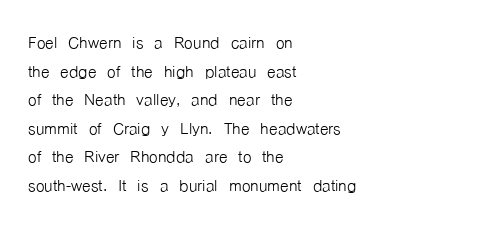
Q: Is the text bold? A: No.
Q: Is the text italic (slanted)? A: No, it is upright.
Q: Is the text underlined? A: No.
Q: How is the paragraph aligned? A: Left-aligned.
Q: Is the spacing between letters normal or unusually wide? A: Normal.
Q: Is the spacing between lines tight, normal or loose? A: Normal.
